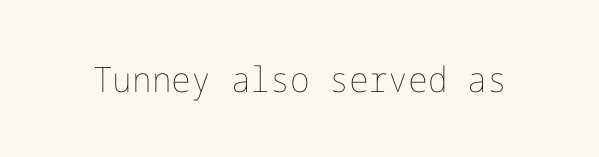
{"italic": "no", "bold": "no", "weight": "thin", "width": "normal", "stroke_contrast": "low", "x_height": "medium", "underline": "no", "letter_spacing": "normal", "letter_spacing_em": 0.0, "glyph_px": 35}
